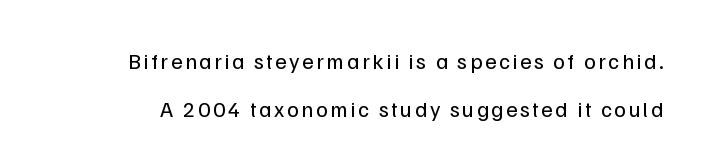
The image shows 22 px text type, upright; set loose line spacing (2.16x), not underlined.
